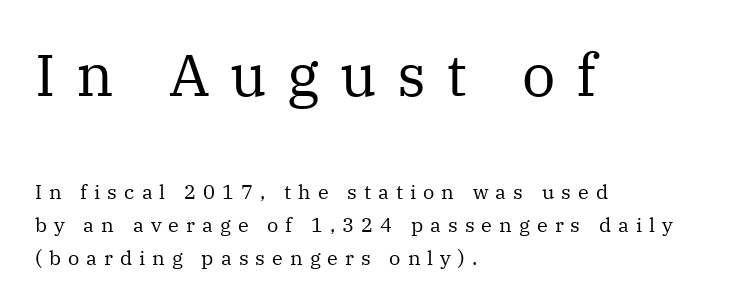
Q: Is the text bold? A: No.
Q: Is the text italic (slanted)? A: No, it is upright.
Q: Is the typeface a serif or a sans-serif typeface? A: Serif.
Q: Is the text underlined? A: No.
Q: How is the paragraph aligned? A: Left-aligned.
Q: Is the spacing between letters normal or unusually wide? A: Unusually wide.
Q: Is the spacing between lines tight, normal or loose? A: Normal.
Q: Which block of text is set in a larger size, the first (top) or the second (bottom)? A: The first (top) one.
Q: Width (condensed, normal, or wide)? A: Normal.
Q: Stroke contrast? A: Medium.
Q: x-height? A: Medium.
Q: Monospaced? A: No.
